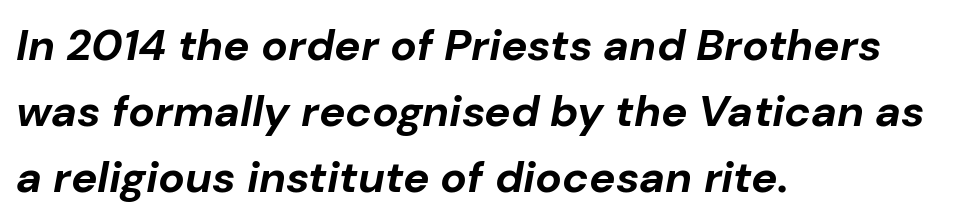
Each letter keeps its own natural width here, so spacing adapts to shape. A bare baseline throughout the passage. These lines keep a tight, regular rhythm from letter to letter. You'd pick this weight for a headline — it's a proper bold. Italic? Definitely — the glyphs are oblique.
